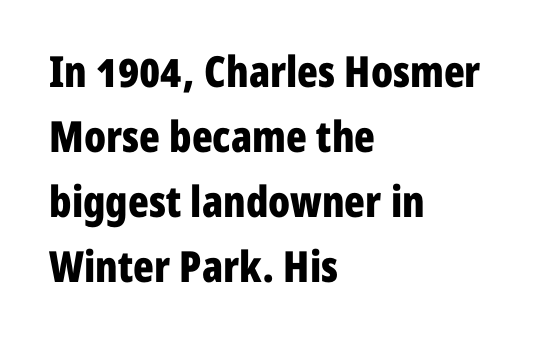
The image shows 43 px bold, condensed sans-serif type, upright; set left-aligned, normal line spacing (1.51x), normal letter spacing, not underlined; low stroke contrast and a medium x-height.
